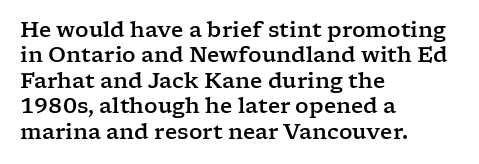
The image shows 21 px text type, upright; set left-aligned, line spacing 1.21x, normal letter spacing, not underlined.
